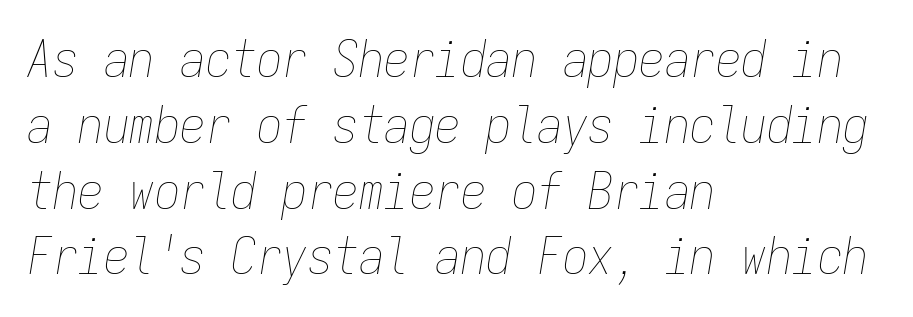
Q: Is the text bold? A: No.
Q: Is the text italic (slanted)? A: Yes, it leans right by about 9 degrees.
Q: Is the text underlined? A: No.
Q: How is the paragraph aligned? A: Left-aligned.
Q: Is the spacing between letters normal or unusually wide? A: Normal.
Q: Is the spacing between lines tight, normal or loose? A: Normal.
Q: Width (condensed, normal, or wide)? A: Condensed.
Q: Stroke contrast? A: Low.
Q: x-height? A: Medium.
Q: Monospaced? A: Yes.
